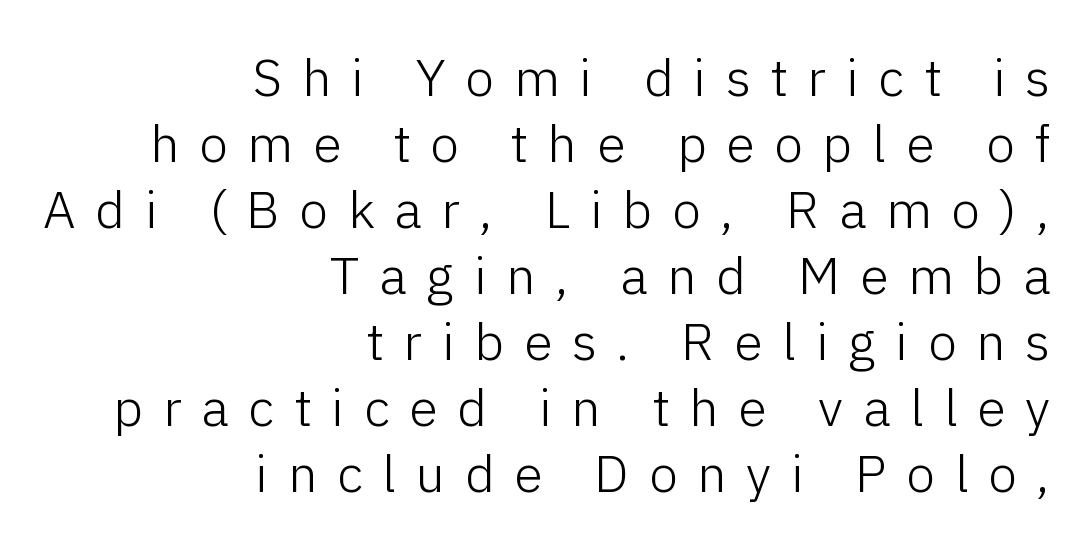
The image shows 52 px light sans-serif type, upright; set right-aligned, normal line spacing (1.27x), unusually wide letter spacing (+0.38 em), not underlined; low stroke contrast and a medium x-height.
